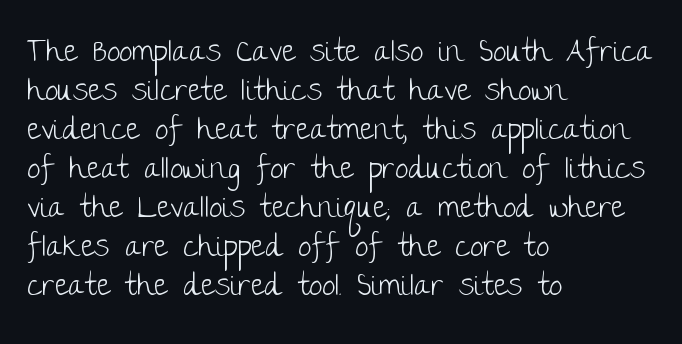
The foot of each line stays bare and open. Note the varied advance widths — an 'i' is clearly narrower than an 'm'. Which margin do the lines hug? The left one — the right edge is uneven. The rendering keeps characters at their native spacing.
